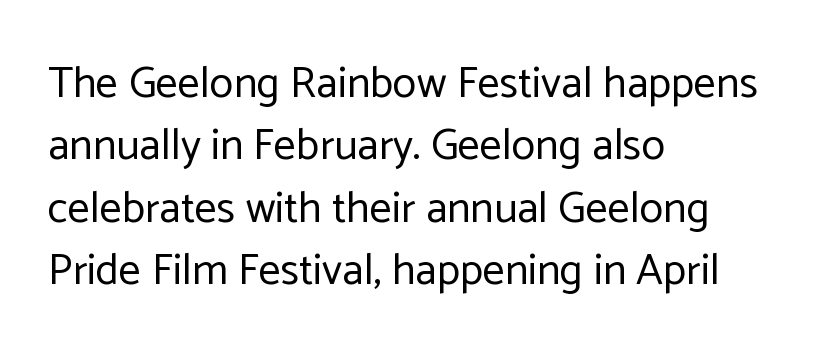
The image shows 44 px regular-weight sans-serif type, upright; set left-aligned, normal line spacing (1.42x), normal letter spacing, not underlined; low stroke contrast and a medium x-height.
